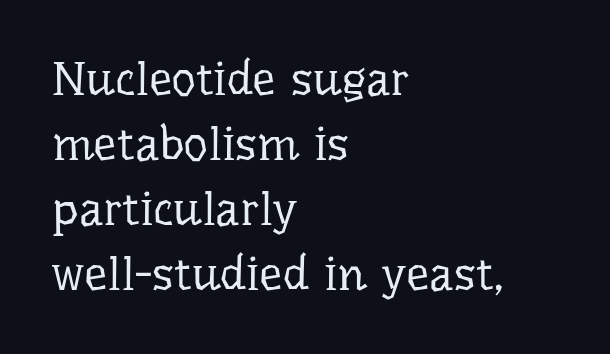
Does the copy run flush right? No — it runs flush left. The passage shown is not underscored anywhere. Glyph-to-glyph distance matches everyday printed text. These lines are rendered in a variable-pitch font. The letters stand upright; this is a roman face.
